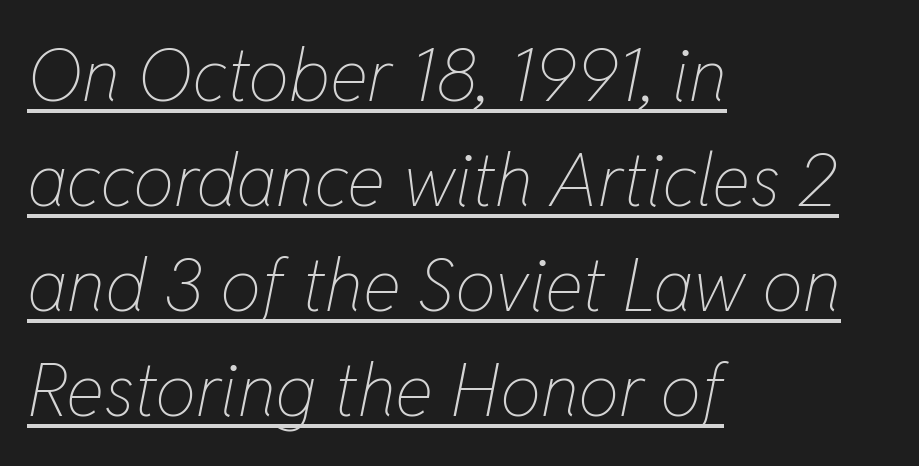
Q: Is the text bold? A: No.
Q: Is the text italic (slanted)? A: Yes, it leans right by about 11 degrees.
Q: Is the text underlined? A: Yes.
Q: How is the paragraph aligned? A: Left-aligned.
Q: Is the spacing between letters normal or unusually wide? A: Normal.
Q: Is the spacing between lines tight, normal or loose? A: Normal.
Q: Width (condensed, normal, or wide)? A: Condensed.
Q: Stroke contrast? A: Low.
Q: x-height? A: Medium.
Q: Monospaced? A: No.
